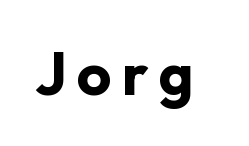
The image shows 60 px bold sans-serif type, upright; set not underlined; low stroke contrast and a medium x-height.
